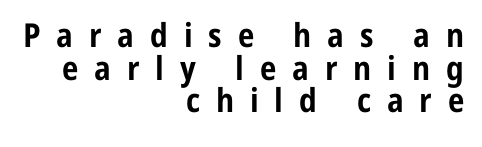
Q: Is the text bold? A: Yes.
Q: Is the text italic (slanted)? A: No, it is upright.
Q: Is the typeface a serif or a sans-serif typeface? A: Sans-serif.
Q: Is the text underlined? A: No.
Q: How is the paragraph aligned? A: Right-aligned.
Q: Is the spacing between letters normal or unusually wide? A: Unusually wide.
Q: Is the spacing between lines tight, normal or loose? A: Tight.
Q: Width (condensed, normal, or wide)? A: Condensed.
Q: Stroke contrast? A: Low.
Q: x-height? A: Medium.
Q: Monospaced? A: No.
